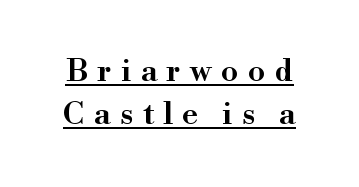
{"serif": "yes", "italic": "no", "bold": "semi", "weight": "semibold", "width": "normal", "stroke_contrast": "high", "x_height": "small", "monospaced": "no", "underline": "yes", "line_spacing": "normal", "line_spacing_ratio": 1.38, "letter_spacing": "wide", "letter_spacing_em": 0.3, "glyph_px": 31}
